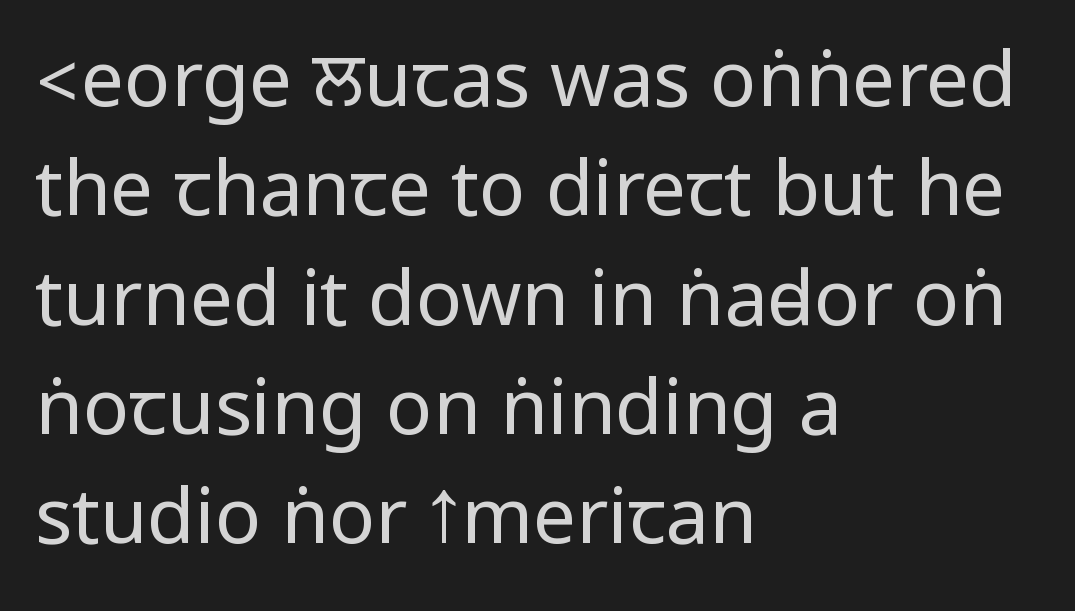
The image shows 77 px regular-weight, condensed sans-serif type, upright; set left-aligned, normal line spacing (1.42x), normal letter spacing, not underlined; low stroke contrast.
